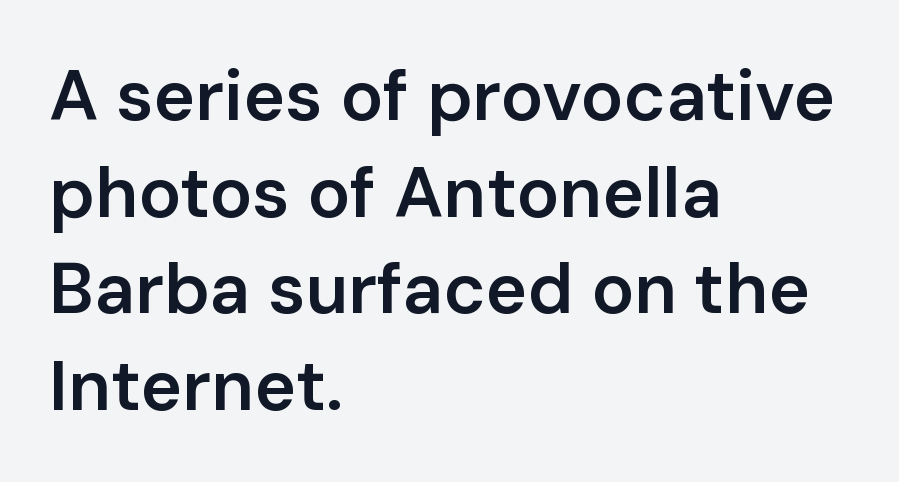
The image shows 71 px semibold sans-serif type, upright; set left-aligned, normal line spacing (1.36x), normal letter spacing, not underlined; low stroke contrast and a medium x-height.
